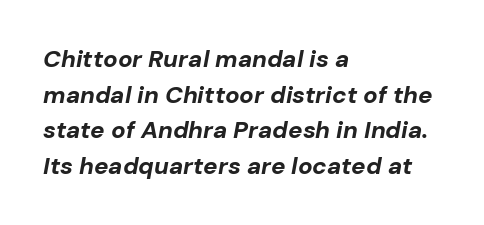
{"italic": "yes", "lean": "right", "slant_degrees": 10, "bold": "yes", "underline": "no", "align": "left", "line_spacing": "normal", "line_spacing_ratio": 1.48, "letter_spacing": "normal", "letter_spacing_em": 0.0, "glyph_px": 24}
